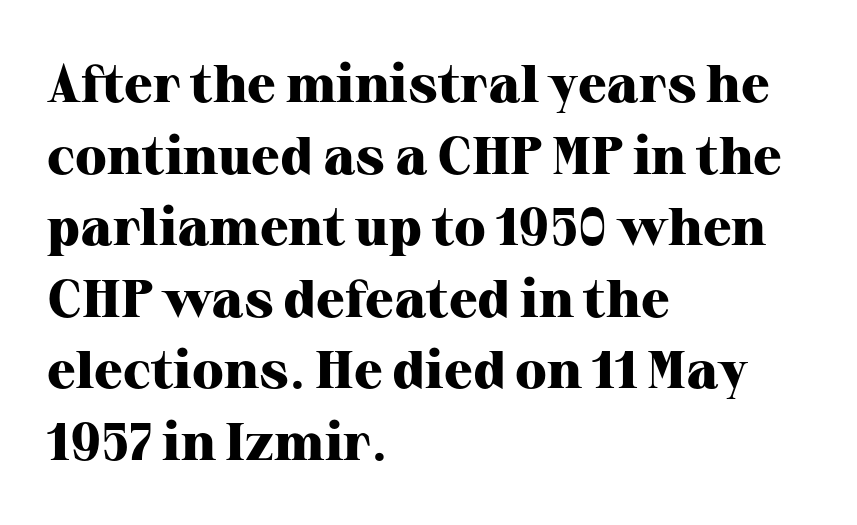
{"serif": "yes", "italic": "no", "bold": "yes", "weight": "heavy", "width": "normal", "stroke_contrast": "high", "x_height": "medium", "monospaced": "no", "underline": "no", "align": "left", "line_spacing": "normal", "line_spacing_ratio": 1.35, "letter_spacing": "normal", "letter_spacing_em": 0.0, "glyph_px": 53}
